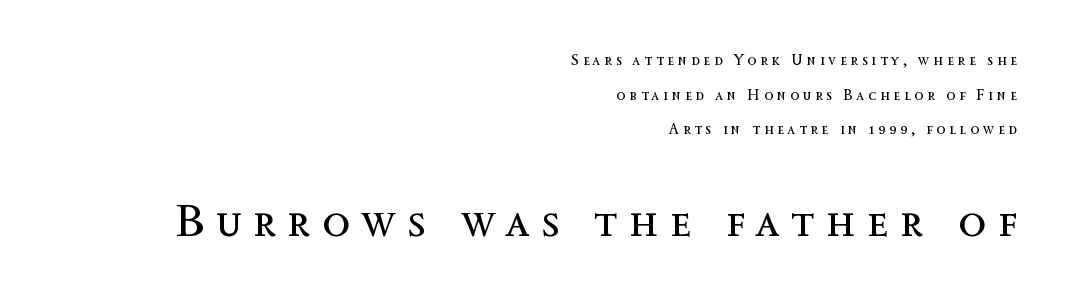
Q: Is the text bold? A: No.
Q: Is the text italic (slanted)? A: No, it is upright.
Q: Is the text underlined? A: No.
Q: How is the paragraph aligned? A: Right-aligned.
Q: Is the spacing between letters normal or unusually wide? A: Unusually wide.
Q: Is the spacing between lines tight, normal or loose? A: Loose.
Q: Which block of text is set in a larger size, the first (top) or the second (bottom)? A: The second (bottom) one.
Q: Width (condensed, normal, or wide)? A: Normal.
Q: x-height? A: Medium.
Q: Monospaced? A: No.
